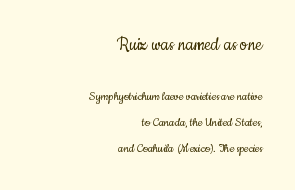
The image shows 21 px text type; set right-aligned, line spacing 1.84x, normal letter spacing, not underlined; the first (top) block is 1.5x larger.
